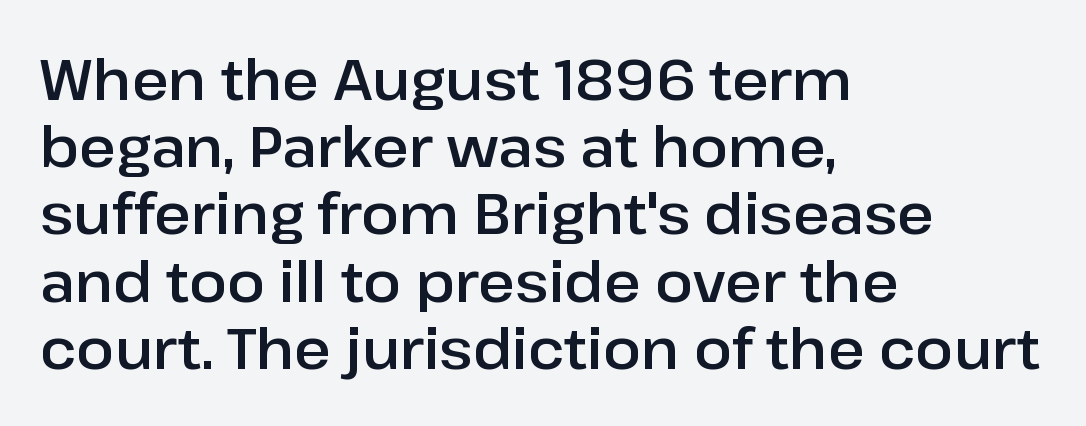
Lines of text with bare space underneath. Observe the absence of serifs on each vertical stroke in this sample. Do the characters align in a grid? No, the font is proportional. Left-aligned paragraph, ragged on the right.
